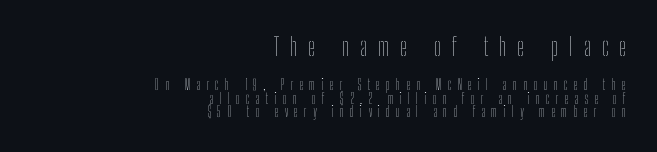
Compared with typical body copy, the letter spacing here is much looser. Is the stroke heavy? The answer is a plain regular-or-lighter. Character size in the leading block exceeds that of the trailing block. Horizontal alignment here is rightward, an uncommon choice for prose. The foot of each line stays bare and open. Vertically, the passage feels compressed, each row crowding the next.
